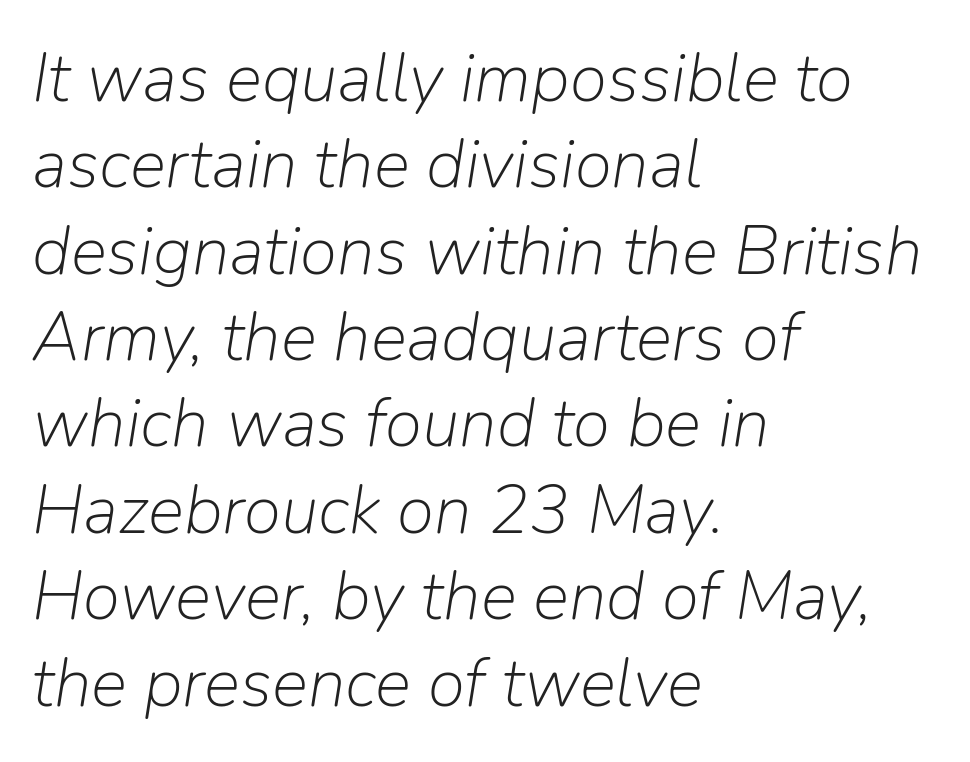
The image shows 68 px light type, italic (leaning right); set left-aligned, normal line spacing (1.27x), normal letter spacing, not underlined; low stroke contrast and a medium x-height.
